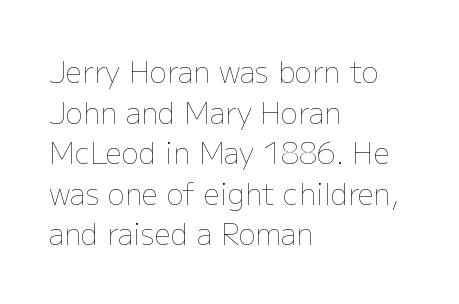
{"italic": "no", "bold": "no", "weight": "thin", "width": "normal", "stroke_contrast": "low", "x_height": "medium", "monospaced": "no", "underline": "no", "align": "left", "line_spacing": "normal", "line_spacing_ratio": 1.4, "letter_spacing": "normal", "letter_spacing_em": 0.0, "glyph_px": 29}
